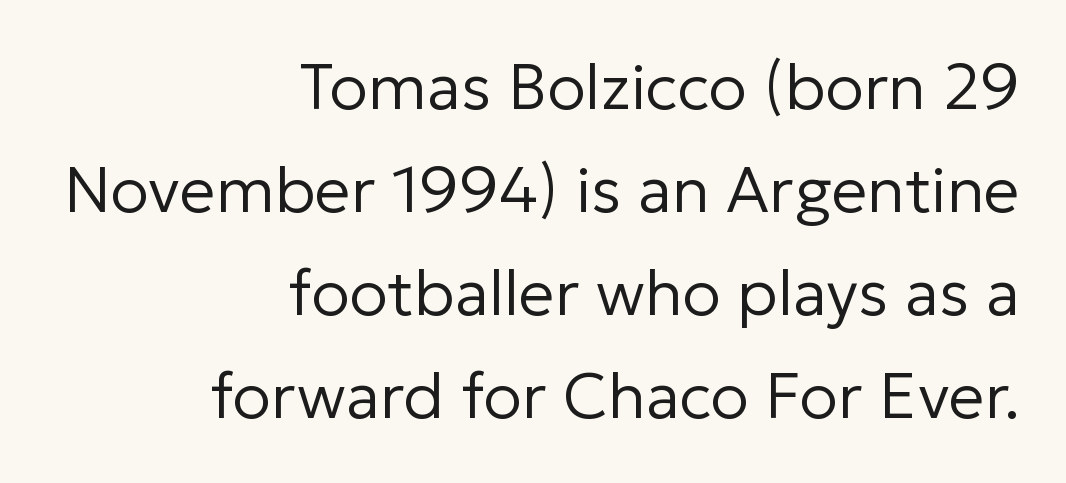
The image shows 64 px regular-weight sans-serif type, upright; set right-aligned, normal line spacing (1.61x), normal letter spacing, not underlined; low stroke contrast and a medium x-height.
